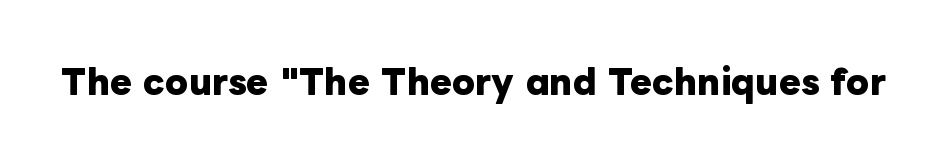
Q: Is the text bold? A: Yes.
Q: Is the text italic (slanted)? A: No, it is upright.
Q: Is the text underlined? A: No.
Q: Is the spacing between letters normal or unusually wide? A: Normal.
Q: Width (condensed, normal, or wide)? A: Normal.
Q: Stroke contrast? A: Low.
Q: x-height? A: Medium.
Q: Monospaced? A: No.
